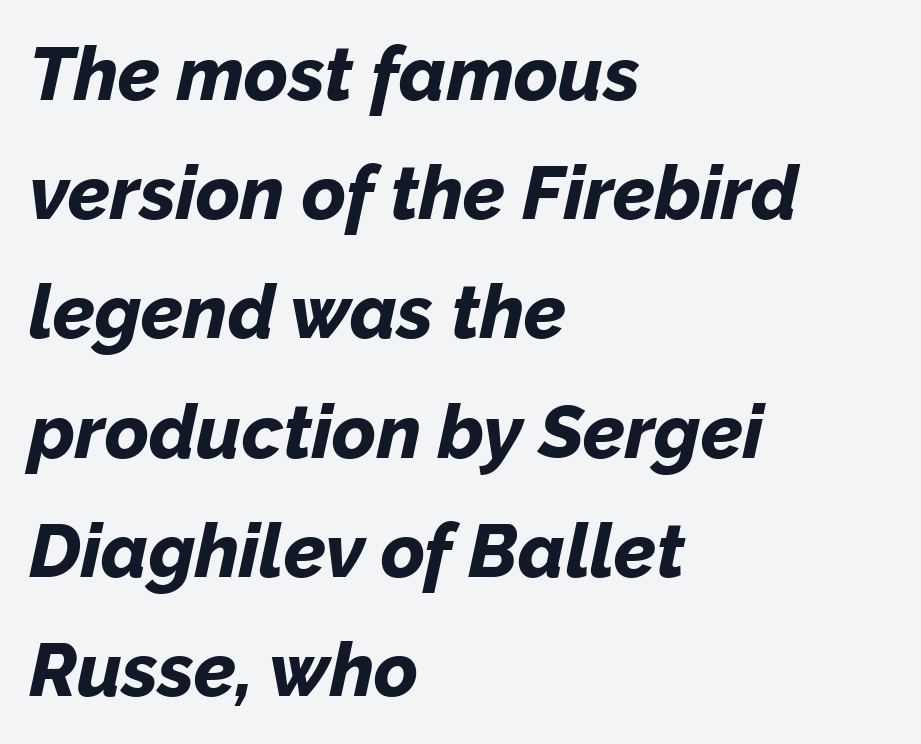
Tall strokes in this sample are angled rather than plumb. Where is the straight margin? On the left. No extra tracking has been applied to these lines. Think of a printed novel: that variable character pitch is what you see here. The foot of each line stays bare and open. The space between consecutive lines is moderate.
